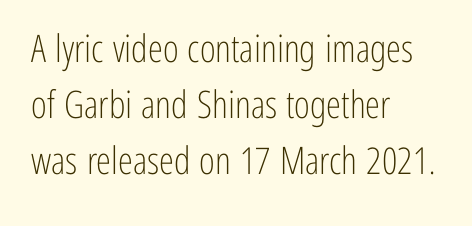
Q: Is the text bold? A: No.
Q: Is the text italic (slanted)? A: No, it is upright.
Q: Is the typeface a serif or a sans-serif typeface? A: Sans-serif.
Q: Is the text underlined? A: No.
Q: How is the paragraph aligned? A: Left-aligned.
Q: Is the spacing between letters normal or unusually wide? A: Normal.
Q: Is the spacing between lines tight, normal or loose? A: Normal.
Q: Width (condensed, normal, or wide)? A: Condensed.
Q: Stroke contrast? A: Low.
Q: x-height? A: Medium.
Q: Monospaced? A: No.
